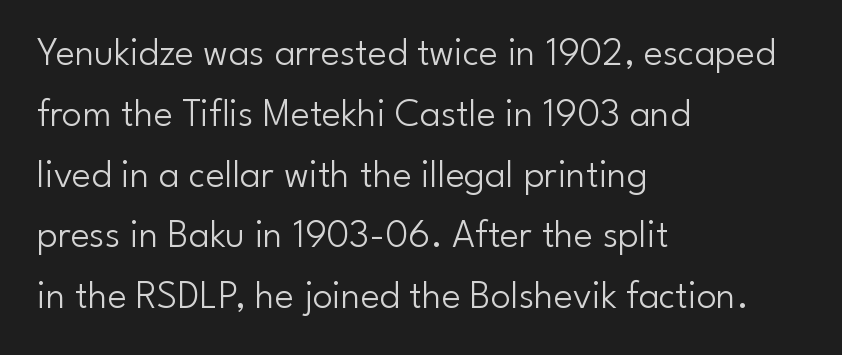
The specimen reads as upright at a glance. This rendering features lettering with no underline. The weight tops out at a normal text grade. If you measured baseline to baseline, you'd find a middling distance. Where is the straight margin? On the left.
